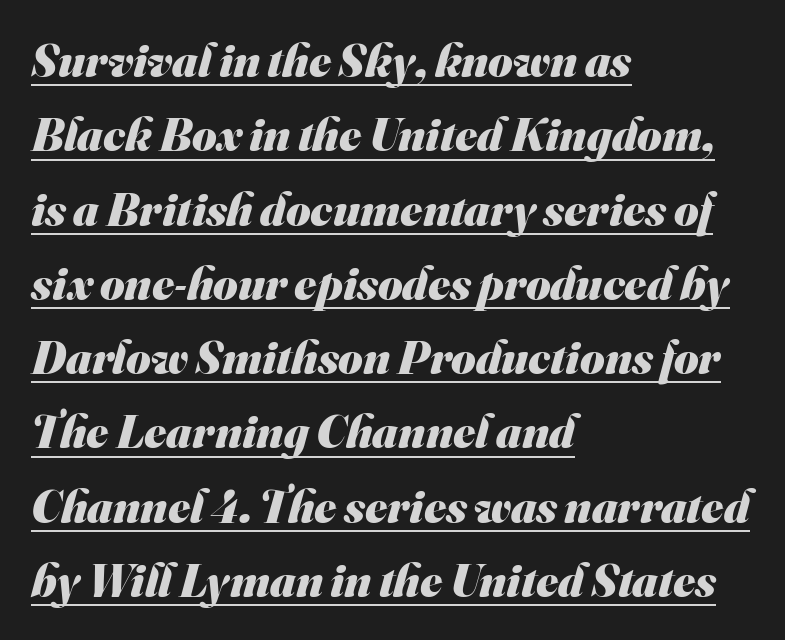
{"serif": "no", "bold": "yes", "weight": "heavy", "width": "normal", "stroke_contrast": "medium", "x_height": "small", "monospaced": "no", "underline": "yes", "align": "left", "line_spacing": "normal", "line_spacing_ratio": 1.58, "letter_spacing": "normal", "letter_spacing_em": 0.0, "glyph_px": 47}
